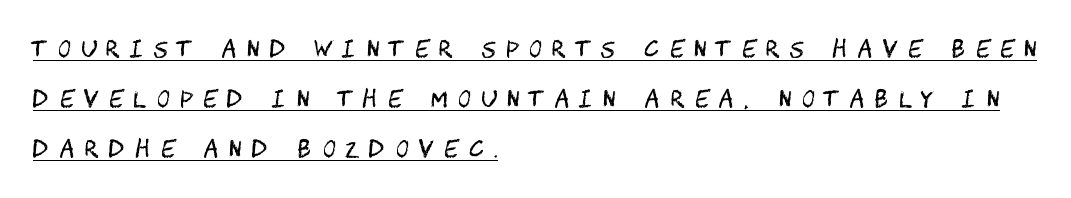
{"italic": "no", "bold": "no", "underline": "yes", "align": "left", "line_spacing": "loose", "line_spacing_ratio": 2.28, "letter_spacing": "wide", "letter_spacing_em": 0.48, "glyph_px": 22}
